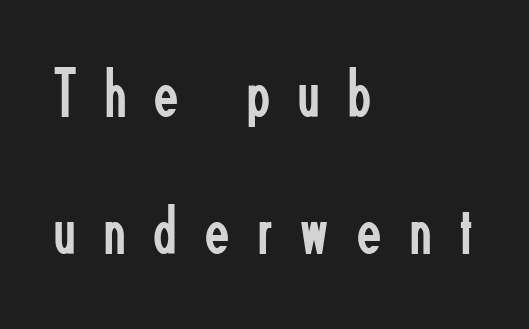
Designer's note — italics off, roman on. All the whitespace from short lines collects on the right. Regarding leading, the lines here are spaced well apart. Vertical stems look standard width or narrower in stroke. Check under the words: just untouched page.
